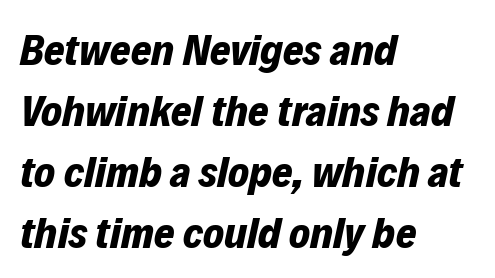
Q: Is the text bold? A: Yes.
Q: Is the text italic (slanted)? A: Yes, it leans right by about 12 degrees.
Q: Is the text underlined? A: No.
Q: How is the paragraph aligned? A: Left-aligned.
Q: Is the spacing between letters normal or unusually wide? A: Normal.
Q: Is the spacing between lines tight, normal or loose? A: Normal.
Q: Width (condensed, normal, or wide)? A: Normal.
Q: Stroke contrast? A: Low.
Q: x-height? A: Medium.
Q: Monospaced? A: No.
